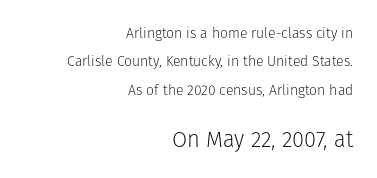
{"italic": "no", "bold": "no", "underline": "no", "align": "right", "line_spacing": "loose", "line_spacing_ratio": 2.02, "letter_spacing": "normal", "letter_spacing_em": 0.0, "larger_block": "second", "size_ratio": 1.57, "glyph_px": 22}
